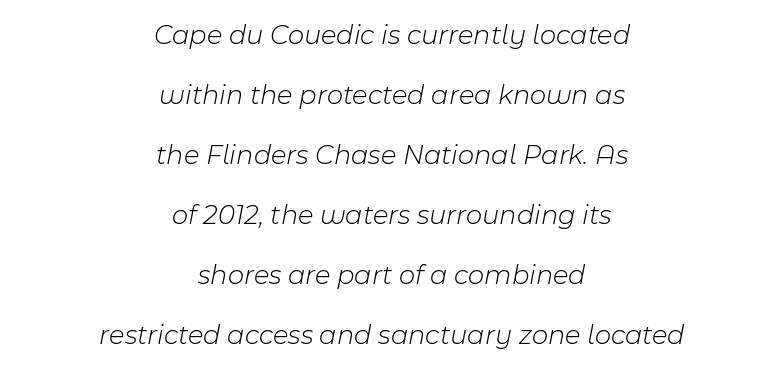
The image shows 28 px light type, italic (leaning right); set centered, loose line spacing (2.14x), normal letter spacing, not underlined; low stroke contrast and a medium x-height.
